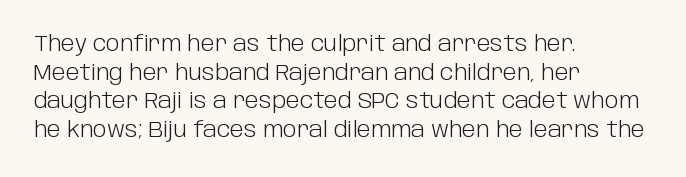
The image shows 21 px text type, upright; set left-aligned, normal line spacing (1.36x), normal letter spacing, not underlined.
